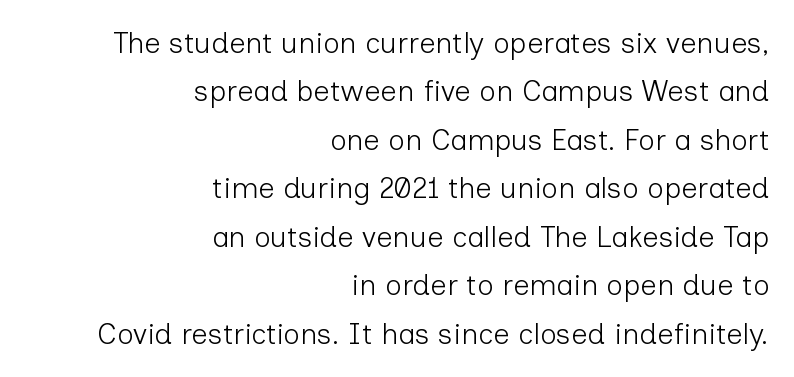
Q: Is the text bold? A: No.
Q: Is the text italic (slanted)? A: No, it is upright.
Q: Is the typeface a serif or a sans-serif typeface? A: Sans-serif.
Q: Is the text underlined? A: No.
Q: How is the paragraph aligned? A: Right-aligned.
Q: Is the spacing between letters normal or unusually wide? A: Normal.
Q: Is the spacing between lines tight, normal or loose? A: Normal.
Q: Width (condensed, normal, or wide)? A: Normal.
Q: Stroke contrast? A: Low.
Q: x-height? A: Medium.
Q: Monospaced? A: No.
